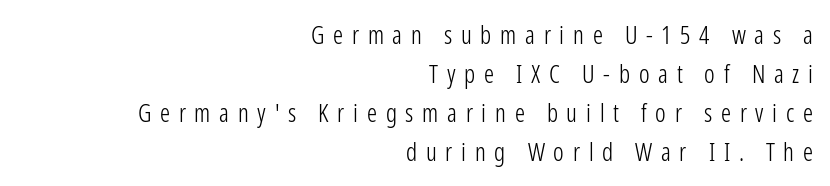
{"italic": "no", "bold": "no", "underline": "no", "align": "right", "line_spacing": "normal", "line_spacing_ratio": 1.56, "letter_spacing": "wide", "letter_spacing_em": 0.35, "glyph_px": 25}
